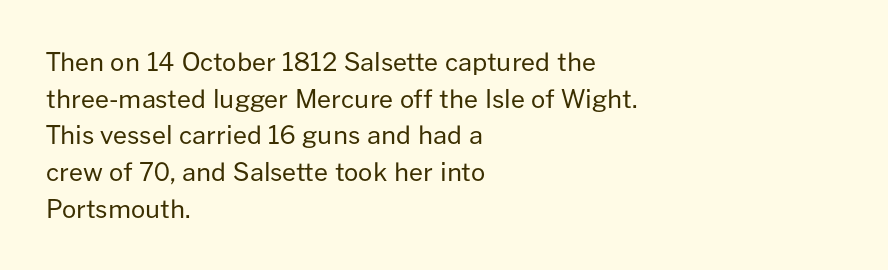
Q: Is the text bold? A: No.
Q: Is the text italic (slanted)? A: No, it is upright.
Q: Is the text underlined? A: No.
Q: How is the paragraph aligned? A: Left-aligned.
Q: Is the spacing between letters normal or unusually wide? A: Normal.
Q: Is the spacing between lines tight, normal or loose? A: Normal.
